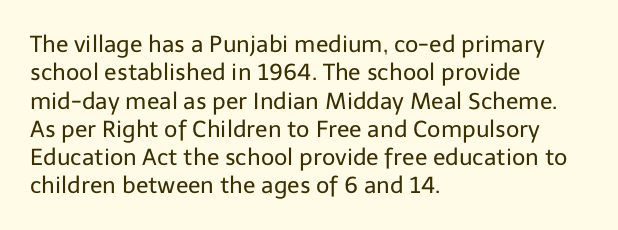
{"italic": "no", "bold": "no", "underline": "no", "align": "left", "line_spacing_ratio": 1.23, "letter_spacing": "normal", "letter_spacing_em": 0.0, "glyph_px": 23}
